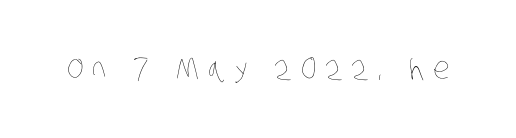
The image shows 30 px thin, condensed type; set unusually wide letter spacing (+0.29 em), not underlined; low stroke contrast and a large x-height.
